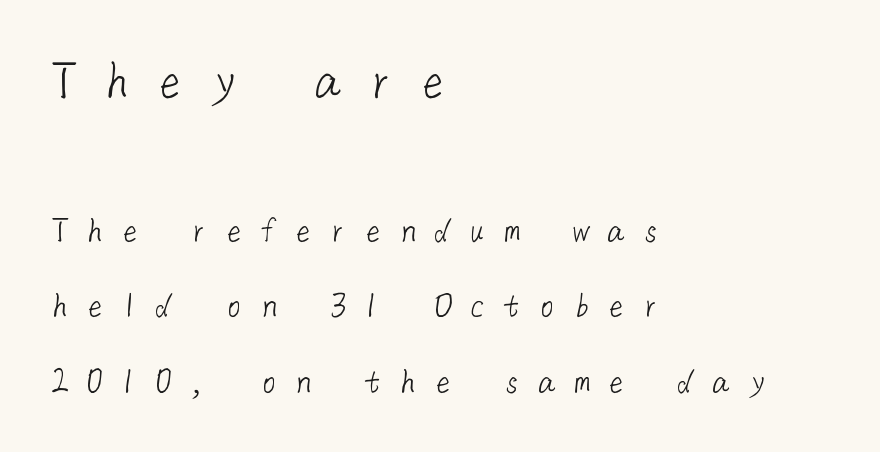
Students, note that the glyphs here are deliberately spaced far apart. Note: larger setting up top, smaller setting below. The letters look calm and open, with moderate or lighter stems. Are there feet on the stems? There aren't — it's a sans. The text block is weighted toward the left margin, trailing off unevenly rightward.
